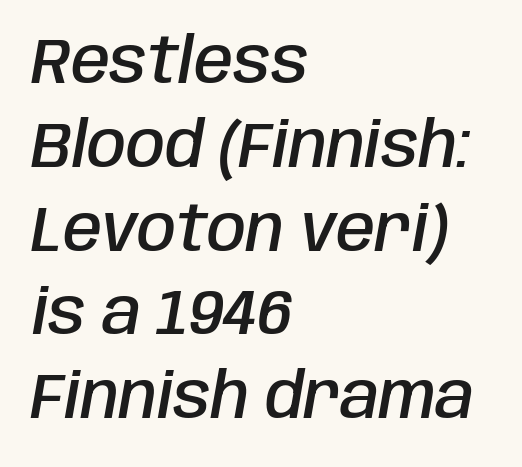
Q: Is the text bold? A: Semi-bold.
Q: Is the text italic (slanted)? A: Yes, it leans right by about 10 degrees.
Q: Is the text underlined? A: No.
Q: How is the paragraph aligned? A: Left-aligned.
Q: Is the spacing between letters normal or unusually wide? A: Normal.
Q: Is the spacing between lines tight, normal or loose? A: Normal.
Q: Width (condensed, normal, or wide)? A: Condensed.
Q: Stroke contrast? A: Low.
Q: x-height? A: Large.
Q: Monospaced? A: No.
